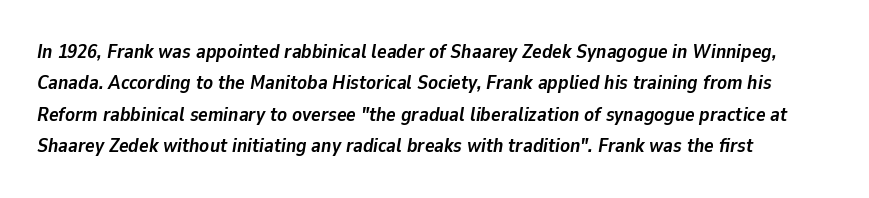
Q: Is the text bold? A: Yes.
Q: Is the text italic (slanted)? A: Yes, it leans right by about 9 degrees.
Q: Is the text underlined? A: No.
Q: Is the spacing between letters normal or unusually wide? A: Normal.
Q: Is the spacing between lines tight, normal or loose? A: Normal.
